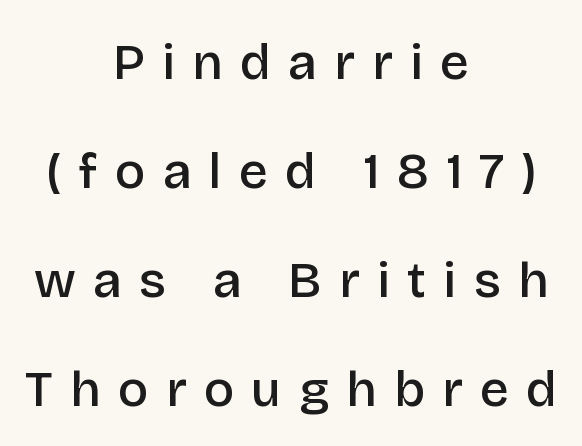
Proportional: the letters do not fall into vertical columns. Upright lettering throughout. Glyph-to-glyph distance is far greater than everyday printed text. The strokes are fattened partway — semibold, not bold. Rows of type keep a wide berth in the vertical direction.
